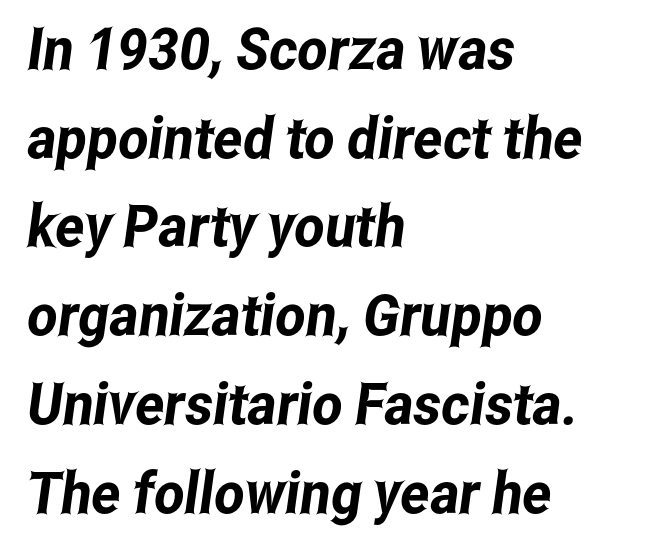
{"serif": "no", "width": "condensed", "stroke_contrast": "low", "x_height": "medium", "monospaced": "no", "underline": "no", "align": "left", "line_spacing": "normal", "line_spacing_ratio": 1.53, "letter_spacing": "normal", "letter_spacing_em": 0.0, "glyph_px": 58}
